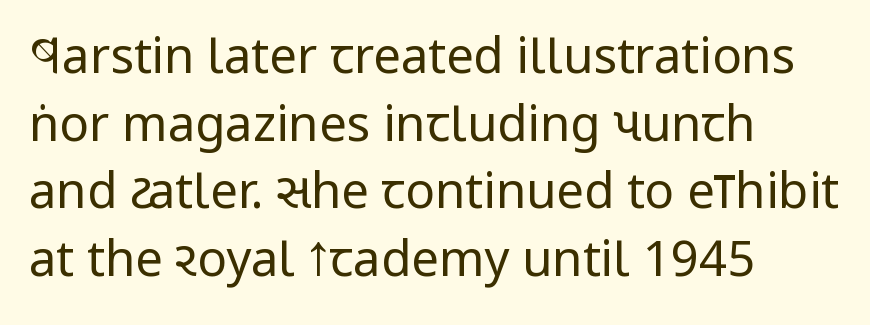
{"serif": "no", "italic": "no", "bold": "no", "weight": "regular", "width": "condensed", "stroke_contrast": "low", "x_height": "large", "monospaced": "no", "underline": "no", "align": "left", "line_spacing": "normal", "line_spacing_ratio": 1.38, "letter_spacing": "normal", "letter_spacing_em": 0.0, "glyph_px": 49}
